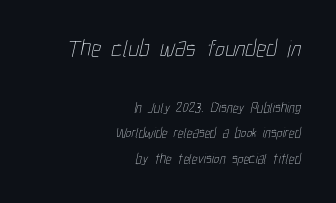
Q: Is the text bold? A: No.
Q: Is the text underlined? A: No.
Q: How is the paragraph aligned? A: Right-aligned.
Q: Is the spacing between letters normal or unusually wide? A: Normal.
Q: Which block of text is set in a larger size, the first (top) or the second (bottom)? A: The first (top) one.
